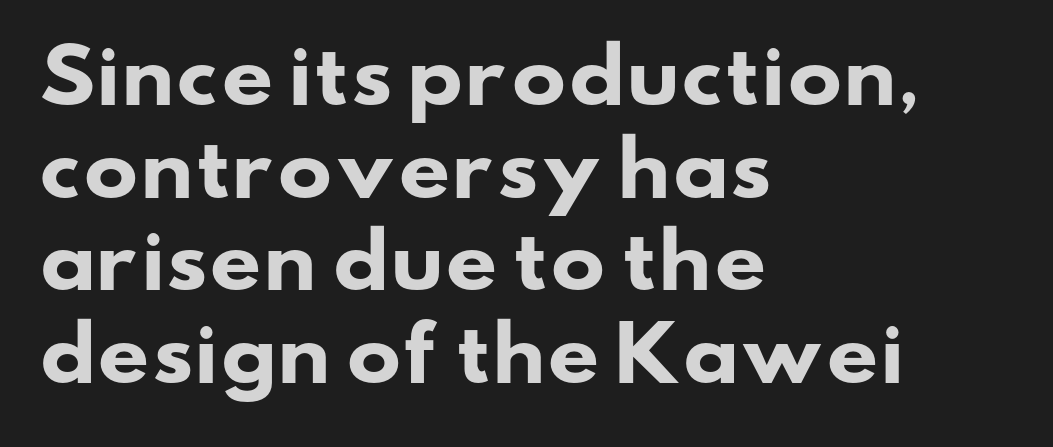
Standard letterfit; no display-style spreading of the glyphs. Stroke terminals: plain, sans-serif. This sample has the flowing, uneven cadence of proportional lettering. The passage is arranged the way most books set body copy — flush left. Typographic density is high because the face is bold.
